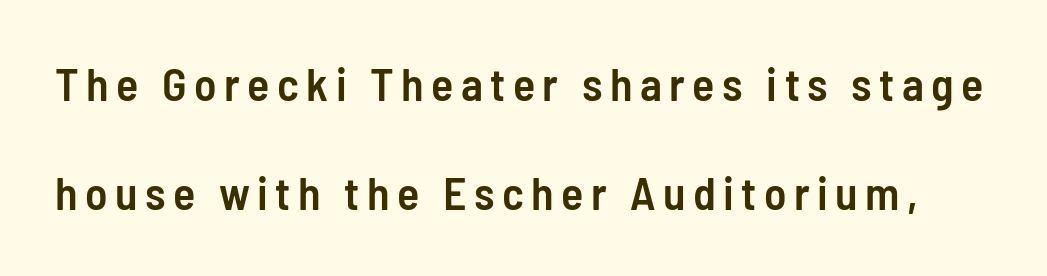
The strip under each line holds only bare page. Examine the stroke ends and you'll find no serifs. Quick note: interline space is abundant. Tall strokes in this sample are plumb rather than angled. Think of a printed novel: that variable character pitch is what you see here.
